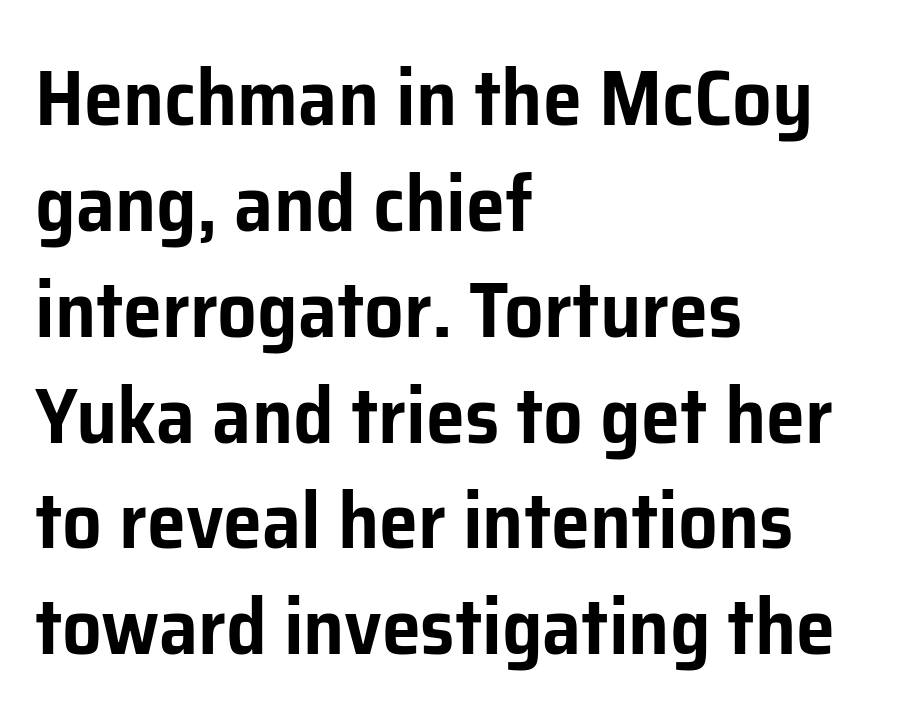
The image shows 79 px sans-serif type, upright; set left-aligned, normal line spacing (1.34x), normal letter spacing, not underlined; low stroke contrast and a medium x-height.
